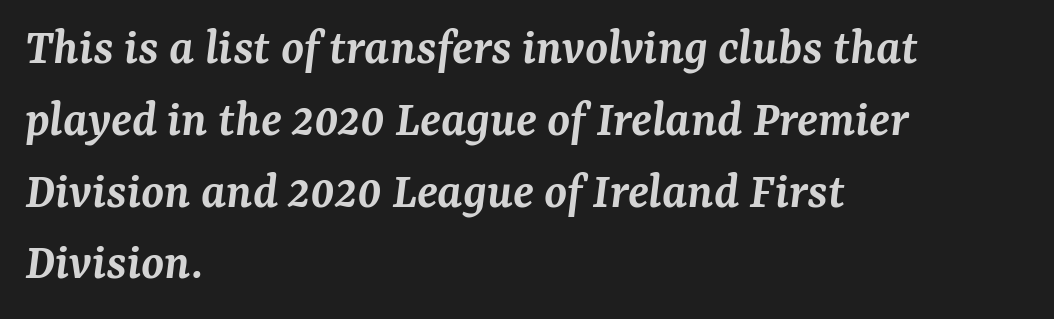
The image shows 52 px semibold serif type, italic (leaning right); set left-aligned, normal line spacing (1.38x), normal letter spacing, not underlined; medium stroke contrast and a medium x-height.
